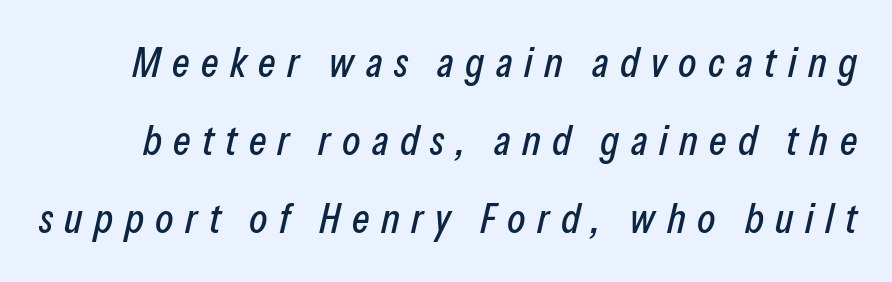
Is the letter spacing exaggerated? Yes — the characters are pushed far apart. Think of a printed novel: that variable character pitch is what you see here. A clean baseline with only descenders dipping below it. Style check: oblique.
